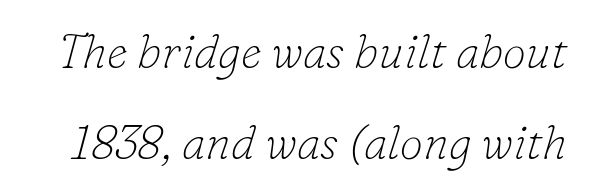
Q: Is the text bold? A: No.
Q: Is the text italic (slanted)? A: Yes, it leans right by about 16 degrees.
Q: Is the typeface a serif or a sans-serif typeface? A: Serif.
Q: Is the text underlined? A: No.
Q: Is the spacing between letters normal or unusually wide? A: Normal.
Q: Is the spacing between lines tight, normal or loose? A: Loose.
Q: Width (condensed, normal, or wide)? A: Normal.
Q: Stroke contrast? A: Low.
Q: x-height? A: Small.
Q: Monospaced? A: No.
